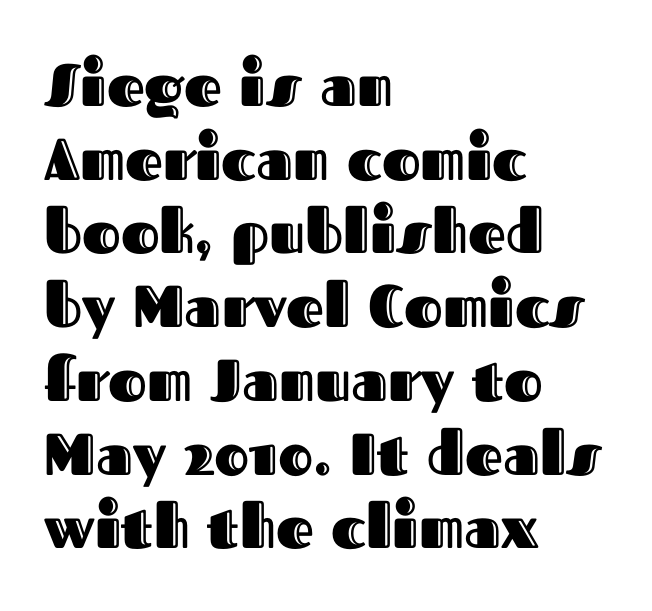
{"italic": "no", "width": "normal", "x_height": "medium", "monospaced": "no", "underline": "no", "align": "left", "line_spacing": "normal", "line_spacing_ratio": 1.25, "letter_spacing": "normal", "letter_spacing_em": 0.0, "glyph_px": 59}
